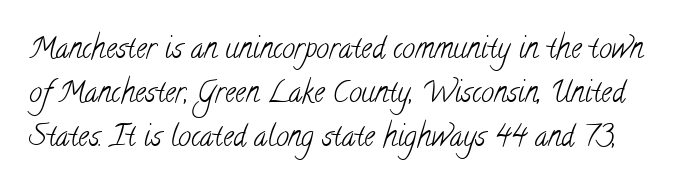
{"serif": "yes", "bold": "no", "weight": "light", "width": "condensed", "stroke_contrast": "low", "x_height": "small", "monospaced": "no", "underline": "no", "line_spacing": "normal", "line_spacing_ratio": 1.52, "letter_spacing": "normal", "letter_spacing_em": 0.0, "glyph_px": 29}
